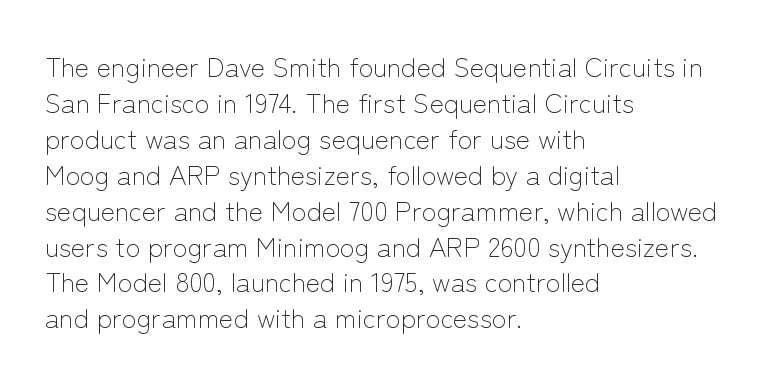
{"italic": "no", "bold": "no", "underline": "no", "align": "left", "line_spacing": "normal", "line_spacing_ratio": 1.33, "letter_spacing": "normal", "letter_spacing_em": 0.0, "glyph_px": 27}
